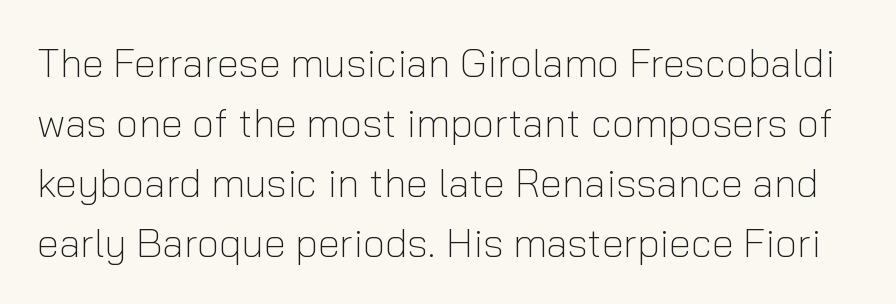
This sample uses plain, unmodified letter spacing. Clear beneath every line of the passage. Typographically, this falls in the sans-serif category. Heaviness? Minimal to ordinary, like unemphasized prose.
